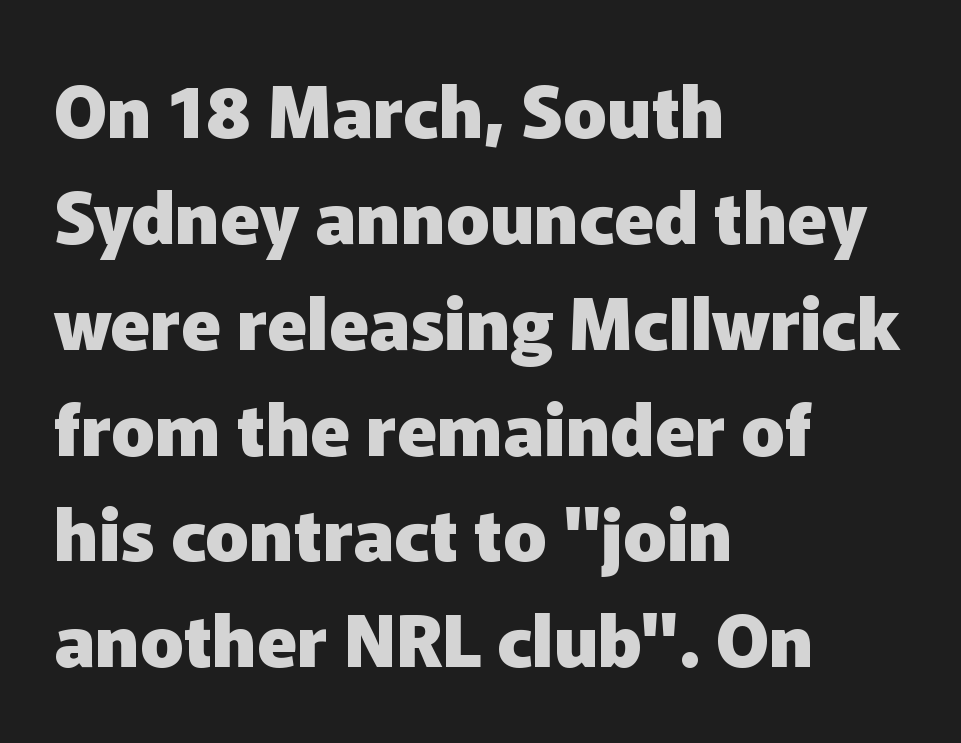
{"serif": "no", "italic": "no", "bold": "yes", "weight": "heavy", "width": "normal", "stroke_contrast": "low", "x_height": "medium", "monospaced": "no", "underline": "no", "align": "left", "line_spacing": "normal", "line_spacing_ratio": 1.47, "letter_spacing": "normal", "letter_spacing_em": 0.0, "glyph_px": 72}
